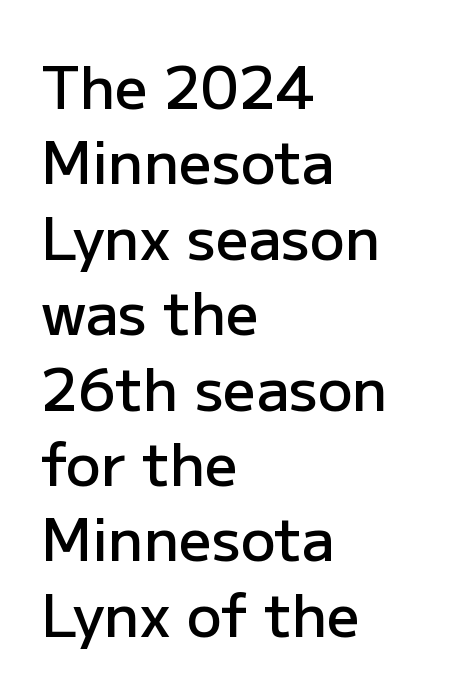
{"serif": "no", "italic": "no", "bold": "semi", "weight": "semibold", "width": "normal", "stroke_contrast": "low", "x_height": "medium", "monospaced": "no", "underline": "no", "align": "left", "line_spacing": "normal", "line_spacing_ratio": 1.3, "letter_spacing": "normal", "letter_spacing_em": 0.0, "glyph_px": 58}
